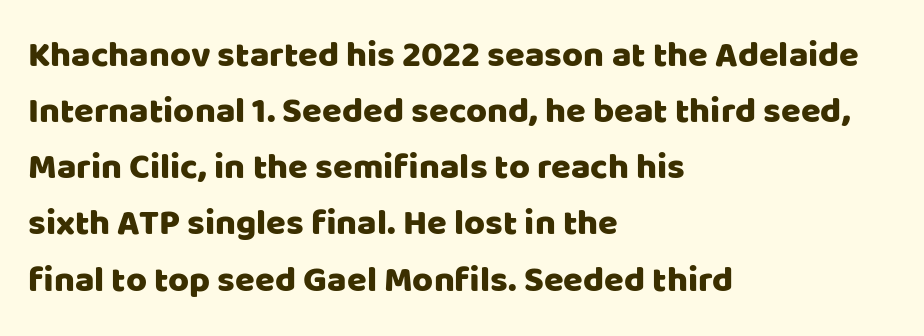
Q: Is the text italic (slanted)? A: No, it is upright.
Q: Is the typeface a serif or a sans-serif typeface? A: Sans-serif.
Q: Is the text underlined? A: No.
Q: How is the paragraph aligned? A: Left-aligned.
Q: Is the spacing between letters normal or unusually wide? A: Normal.
Q: Is the spacing between lines tight, normal or loose? A: Normal.
Q: Width (condensed, normal, or wide)? A: Normal.
Q: Stroke contrast? A: Low.
Q: x-height? A: Large.
Q: Monospaced? A: No.
